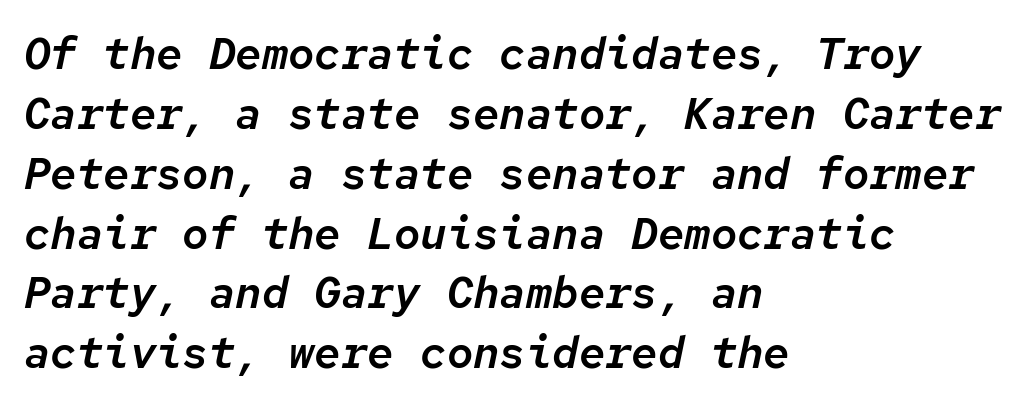
Q: Is the text italic (slanted)? A: Yes, it leans right by about 12 degrees.
Q: Is the text underlined? A: No.
Q: How is the paragraph aligned? A: Left-aligned.
Q: Is the spacing between letters normal or unusually wide? A: Normal.
Q: Is the spacing between lines tight, normal or loose? A: Normal.
Q: Width (condensed, normal, or wide)? A: Normal.
Q: Stroke contrast? A: Low.
Q: x-height? A: Medium.
Q: Monospaced? A: Yes.
